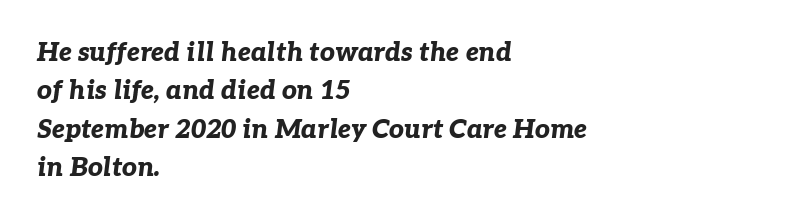
Q: Is the text bold? A: Yes.
Q: Is the text italic (slanted)? A: Yes, it leans right by about 7 degrees.
Q: Is the text underlined? A: No.
Q: How is the paragraph aligned? A: Left-aligned.
Q: Is the spacing between letters normal or unusually wide? A: Normal.
Q: Is the spacing between lines tight, normal or loose? A: Normal.
